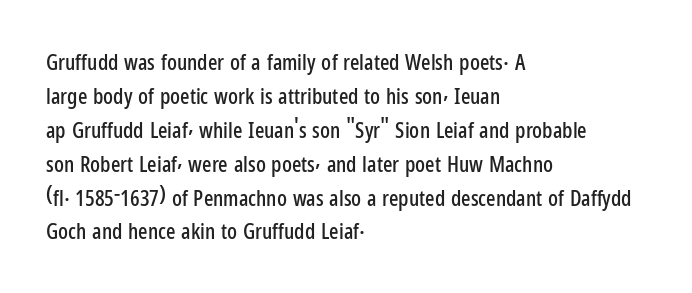
Inter-character spacing is left at the font's built-in metrics. A bare baseline throughout the passage. The typography opts for an upright posture over an oblique one. Casual observation: everything's shoved over to the left.
